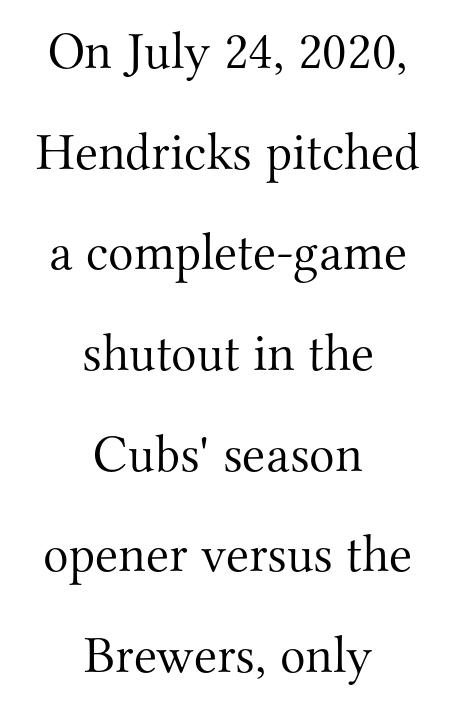
No extra ink here — the face is not bold. Leading is clearly above the norm, producing a sparse column. The passage shown is typed in a proportional face where columns would drift. Descender tails drop into unmarked territory. Italic: no, the glyphs are upright roman. The type is set solid horizontally, with unmodified tracking.
